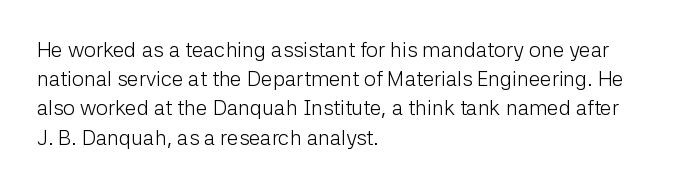
Tracking here is standard; glyphs follow each other at the usual distance. Heft: none added — not bold. These lines are set flush left with a ragged right edge. The letters stand straight up with perfectly vertical stems. Has an underline been added? It has not.
